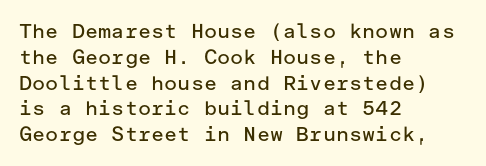
Q: Is the text bold? A: No.
Q: Is the text italic (slanted)? A: No, it is upright.
Q: Is the text underlined? A: No.
Q: How is the paragraph aligned? A: Left-aligned.
Q: Is the spacing between letters normal or unusually wide? A: Normal.
Q: Is the spacing between lines tight, normal or loose? A: Normal.
